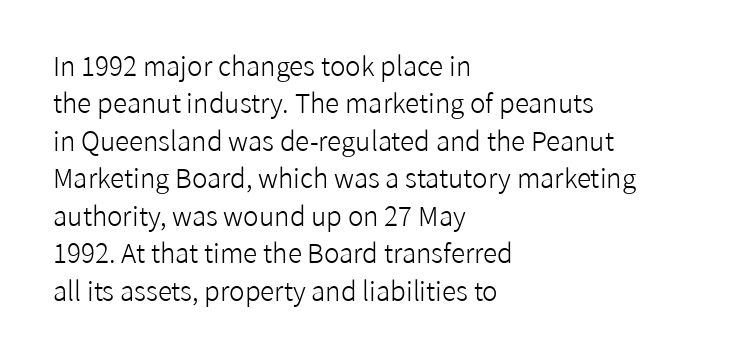
The image shows 26 px text type, upright; set left-aligned, normal line spacing (1.44x), normal letter spacing, not underlined.
